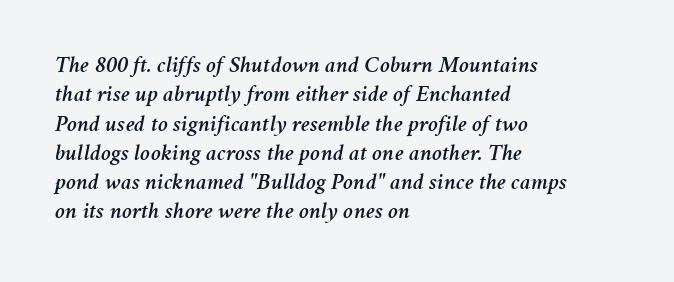
Each line starts at the same left margin while the right side varies. These lines keep a tight, regular rhythm from letter to letter. Would a proofreader flag this as italicized? Yes. Has an underline been added? It has not.
